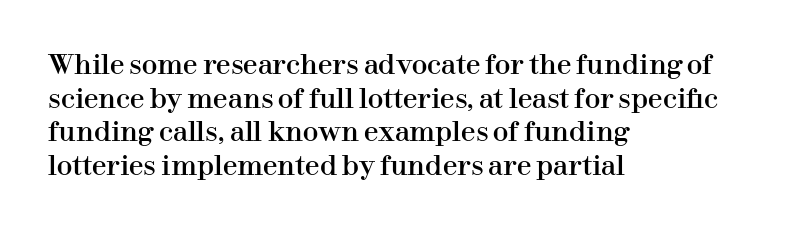
{"italic": "no", "underline": "no", "align": "left", "line_spacing": "normal", "line_spacing_ratio": 1.29, "letter_spacing": "normal", "letter_spacing_em": 0.0, "glyph_px": 26}
